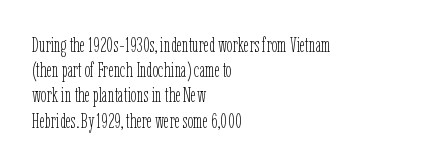
The letterforms sit shoulder to shoulder at normal distance. Typeset ragged right — the left edge is the straight one. The lettering holds an erect, upright posture throughout. Vertical stems look standard width or narrower in stroke. Beneath every word, the page is bare.
